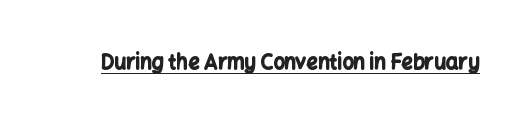
Weight: bold. Is the letter spacing exaggerated? No — it looks like the ordinary default. In designer terms, the underline attribute is active on this setting. A roman cut, with each character standing at attention.
